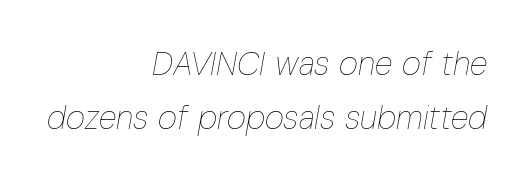
{"italic": "yes", "lean": "right", "slant_degrees": 10, "bold": "no", "weight": "thin", "width": "condensed", "stroke_contrast": "low", "x_height": "medium", "monospaced": "no", "underline": "no", "align": "right", "line_spacing": "normal", "line_spacing_ratio": 1.64, "letter_spacing": "normal", "letter_spacing_em": 0.0, "glyph_px": 33}
